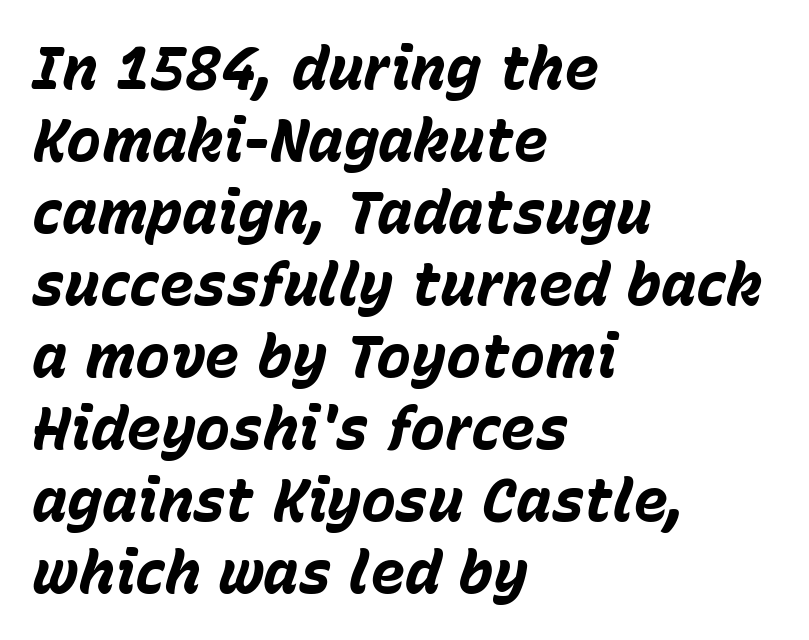
The image shows 59 px bold type, italic (leaning right); set left-aligned, line spacing 1.22x, normal letter spacing, not underlined; low stroke contrast and a medium x-height.
